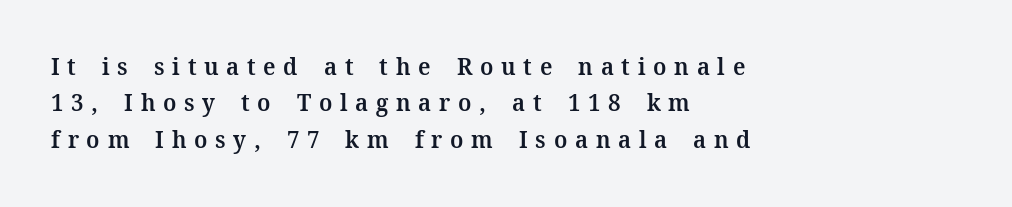
The image shows 24 px text type, upright; set left-aligned, normal line spacing (1.52x), unusually wide letter spacing (+0.32 em), not underlined.
